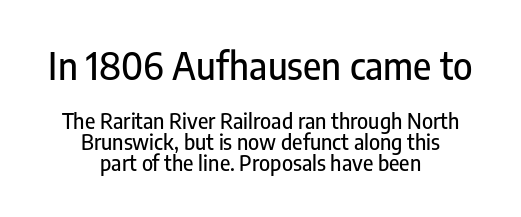
Beneath every word, the page is bare. Words appear dense and cohesive because spacing is normal. You could not count columns in this text — the font is proportionally spaced. This rendering employs a face without finishing strokes, i.e., a sans-serif.
